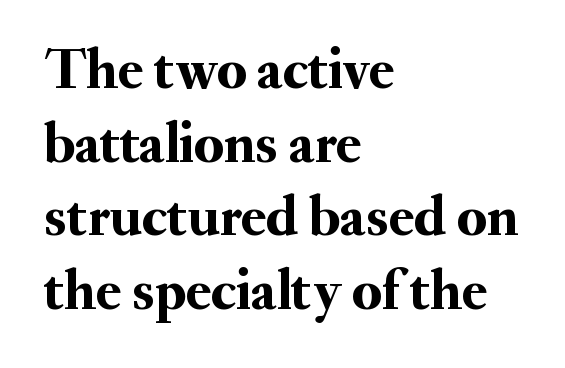
{"serif": "yes", "italic": "no", "width": "normal", "stroke_contrast": "medium", "x_height": "small", "monospaced": "no", "underline": "no", "align": "left", "line_spacing": "normal", "line_spacing_ratio": 1.27, "letter_spacing": "normal", "letter_spacing_em": 0.0, "glyph_px": 58}
